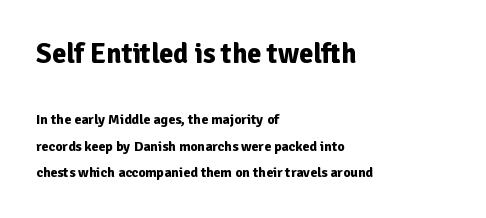
Stroke terminals: plain, sans-serif. Note: larger setting up top, smaller setting below. Is there any slant? The stems are plumb. The rendering anchors every line to the left-hand side. The rendering uses a bold face; every stroke is thick and dark. The rendering uses natural spacing where letterforms have individual widths.
